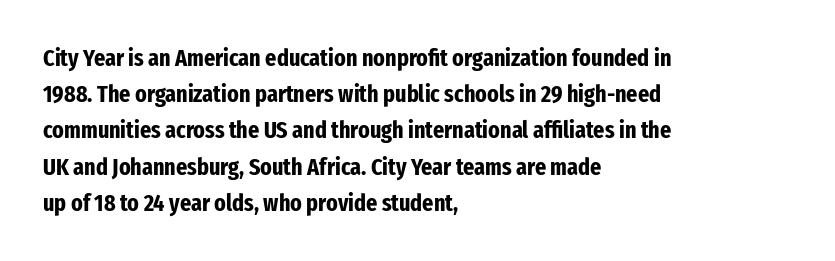
The image shows 24 px bold type, upright; set left-aligned, normal line spacing (1.51x), normal letter spacing, not underlined.
